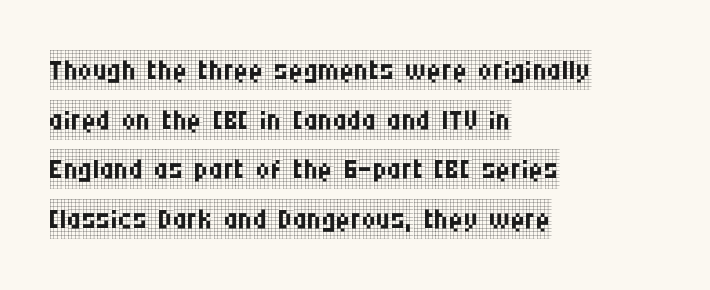
{"serif": "yes", "italic": "no", "bold": "no", "weight": "regular", "width": "condensed", "stroke_contrast": "low", "x_height": "large", "monospaced": "no", "underline": "no", "align": "left", "line_spacing_ratio": 1.24, "letter_spacing": "normal", "letter_spacing_em": 0.0, "glyph_px": 40}
